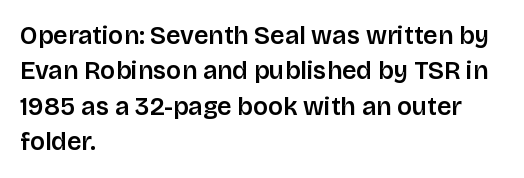
{"italic": "no", "underline": "no", "align": "left", "line_spacing": "normal", "line_spacing_ratio": 1.42, "letter_spacing": "normal", "letter_spacing_em": 0.0, "glyph_px": 25}
